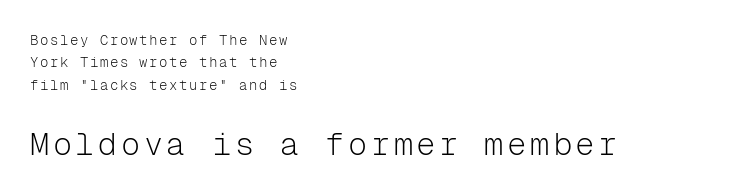
The image shows 32 px light sans-serif type, upright, monospaced; set left-aligned, normal line spacing (1.59x), not underlined; the second (bottom) block is 2.29x larger; low stroke contrast and a medium x-height.
